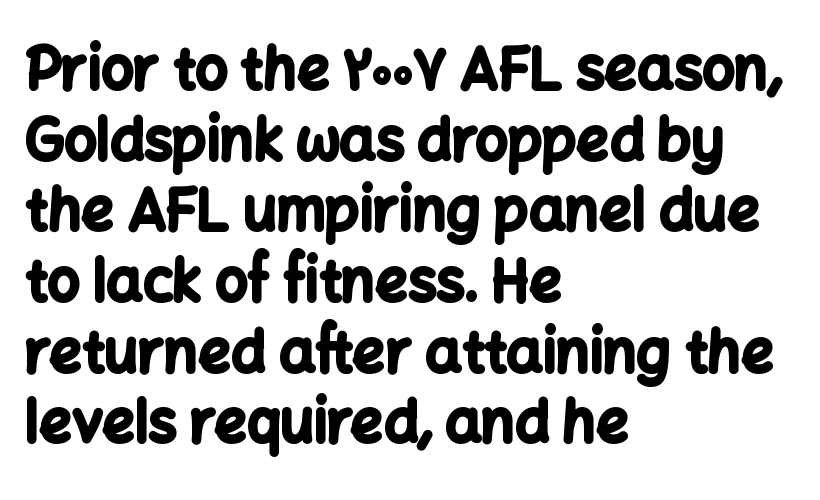
Q: Is the text bold? A: Yes.
Q: Is the text italic (slanted)? A: No, it is upright.
Q: Is the typeface a serif or a sans-serif typeface? A: Sans-serif.
Q: Is the text underlined? A: No.
Q: How is the paragraph aligned? A: Left-aligned.
Q: Is the spacing between letters normal or unusually wide? A: Normal.
Q: Width (condensed, normal, or wide)? A: Normal.
Q: Stroke contrast? A: Low.
Q: x-height? A: Medium.
Q: Monospaced? A: No.
